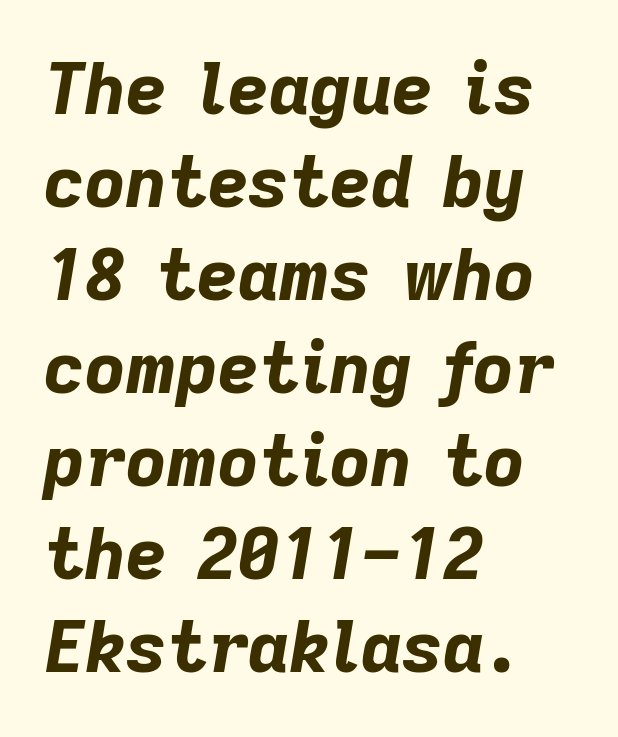
{"italic": "yes", "lean": "right", "slant_degrees": 9, "bold": "yes", "weight": "bold", "width": "normal", "stroke_contrast": "low", "x_height": "medium", "monospaced": "no", "underline": "no", "align": "left", "line_spacing": "normal", "line_spacing_ratio": 1.31, "letter_spacing": "normal", "letter_spacing_em": 0.0, "glyph_px": 71}
